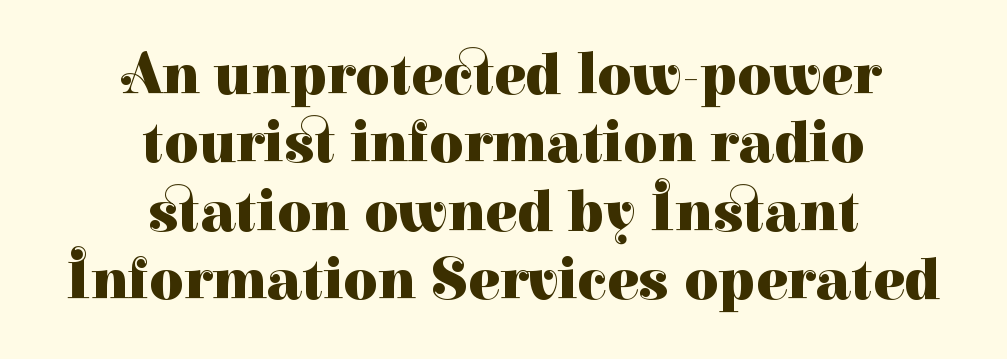
The image shows 59 px heavy serif type, upright; set centered, line spacing 1.16x, normal letter spacing, not underlined; high stroke contrast and a medium x-height.
